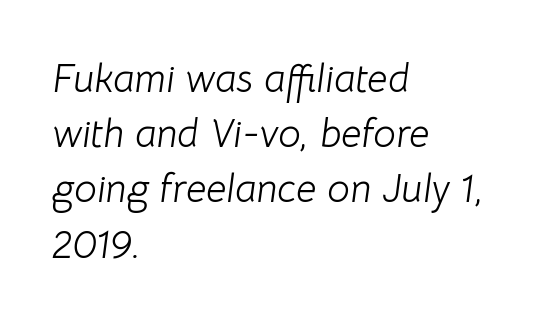
This sample uses plain, unmodified letter spacing. This sample has the flowing, uneven cadence of proportional lettering. Descenders are the only things crossing below the line. Notice how the stems are inclined rather than vertical — that's the hallmark of italics. Evenly set lines give the paragraph a standard silhouette. The letterforms sit at book weight or below.
